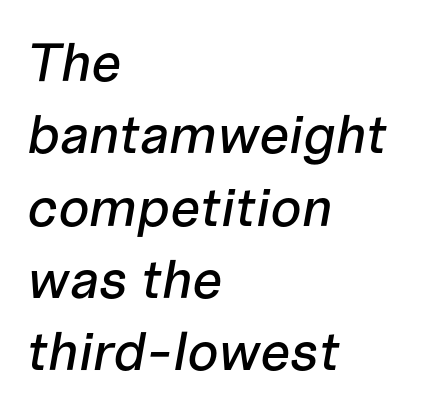
The axis of the letterforms is tilted away from vertical. Spacing between characters is what you'd get straight out of the box. The specimen omits any rule beneath the text block's lines. The line-height multiplier appears to be the usual default. The compositor pushed each line to the left boundary.
